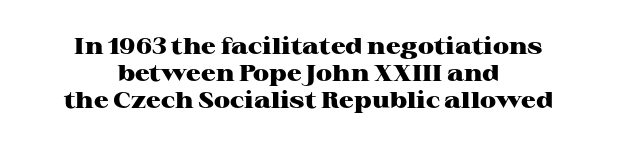
{"italic": "no", "bold": "yes", "underline": "no", "align": "center", "line_spacing_ratio": 1.18, "letter_spacing": "normal", "letter_spacing_em": 0.0, "glyph_px": 23}
